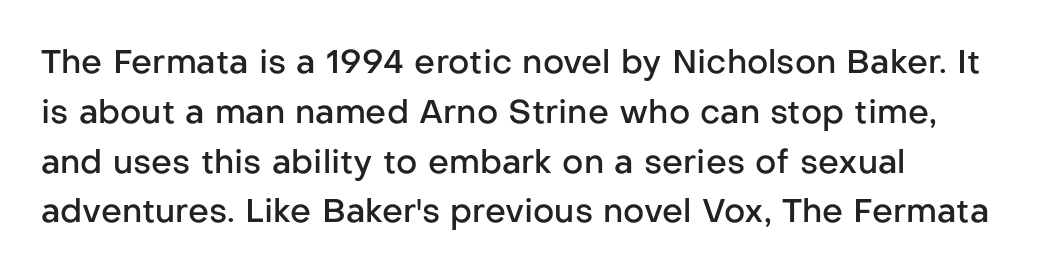
Does the weight exceed regular? Yes, but only to semibold. Vertical strokes here are truly vertical. Leftover space on each line is placed entirely after the last word. Glance below the letters and you will spot only blank space. Rows of type keep a routine distance in the vertical direction. Spacing verdict: proportional, widths tailored to each character.
